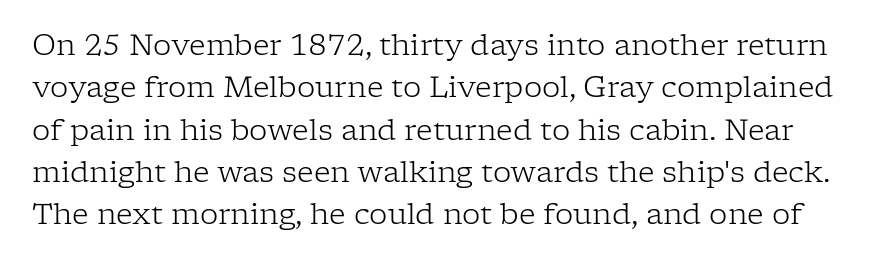
Q: Is the text bold? A: No.
Q: Is the text italic (slanted)? A: No, it is upright.
Q: Is the typeface a serif or a sans-serif typeface? A: Serif.
Q: Is the text underlined? A: No.
Q: Is the spacing between letters normal or unusually wide? A: Normal.
Q: Is the spacing between lines tight, normal or loose? A: Normal.
Q: Width (condensed, normal, or wide)? A: Normal.
Q: Stroke contrast? A: Low.
Q: x-height? A: Medium.
Q: Monospaced? A: No.
